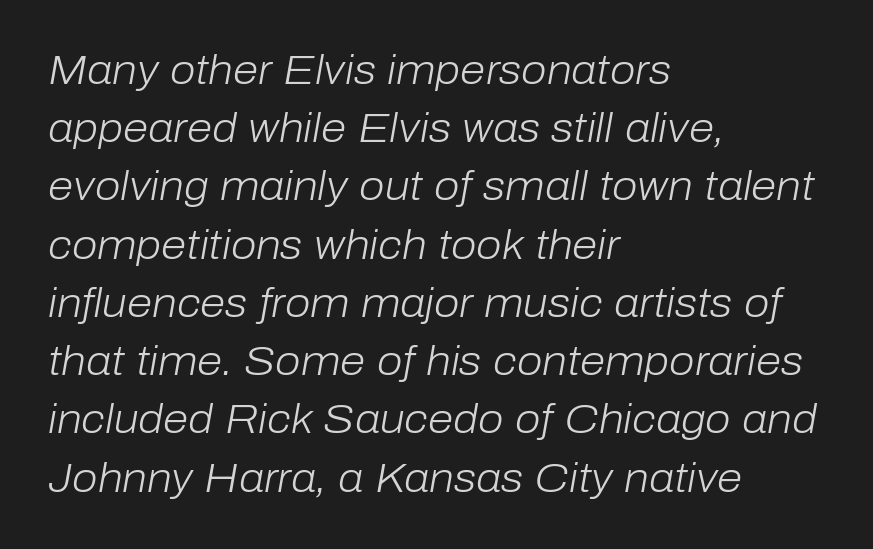
Q: Is the text bold? A: No.
Q: Is the text italic (slanted)? A: Yes, it leans right by about 10 degrees.
Q: Is the text underlined? A: No.
Q: How is the paragraph aligned? A: Left-aligned.
Q: Is the spacing between letters normal or unusually wide? A: Normal.
Q: Is the spacing between lines tight, normal or loose? A: Normal.
Q: Width (condensed, normal, or wide)? A: Normal.
Q: Stroke contrast? A: Low.
Q: x-height? A: Medium.
Q: Monospaced? A: No.
